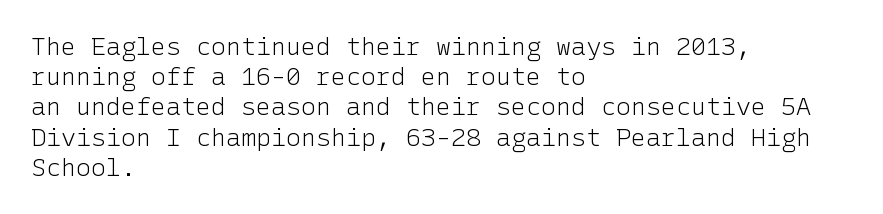
The image shows 25 px text type, upright; set left-aligned, line spacing 1.21x, normal letter spacing, not underlined.
